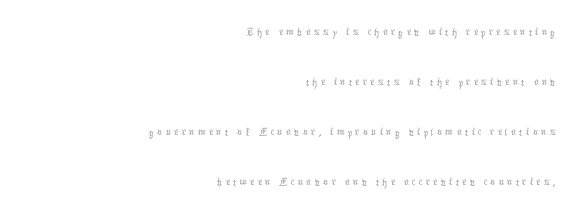
{"italic": "no", "bold": "no", "underline": "no", "align": "right", "line_spacing": "loose", "line_spacing_ratio": 1.92, "glyph_px": 26}
